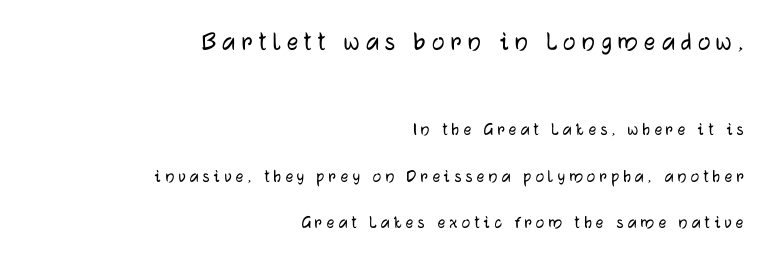
{"serif": "no", "italic": "no", "width": "normal", "stroke_contrast": "low", "x_height": "medium", "monospaced": "no", "underline": "no", "align": "right", "line_spacing": "loose", "line_spacing_ratio": 2.45, "letter_spacing": "wide", "letter_spacing_em": 0.22, "larger_block": "first", "size_ratio": 1.47, "glyph_px": 28}
